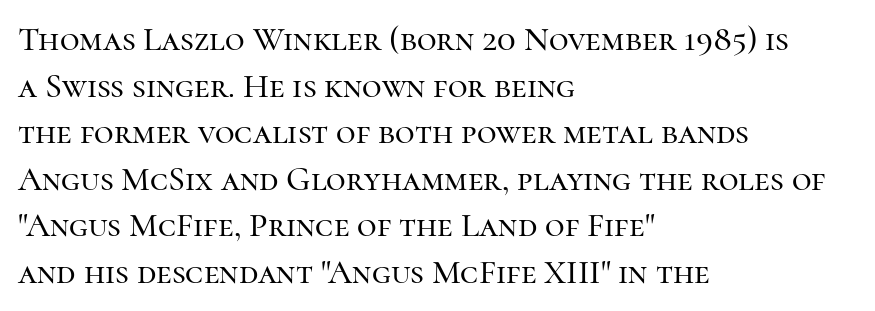
Is the letter spacing exaggerated? No — it looks like the ordinary default. Quick note: not italic, upright. Glance below the letters and you will spot only blank space. Line spacing here is normal. Type style note: has serifs.
